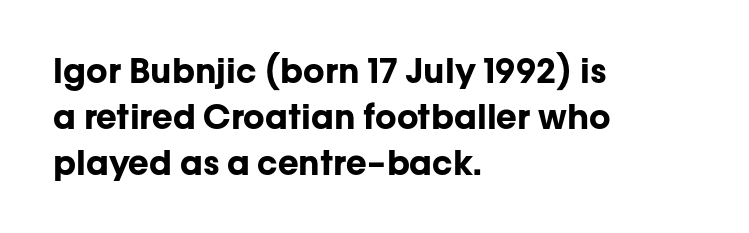
Q: Is the text bold? A: Yes.
Q: Is the text italic (slanted)? A: No, it is upright.
Q: Is the typeface a serif or a sans-serif typeface? A: Sans-serif.
Q: Is the text underlined? A: No.
Q: How is the paragraph aligned? A: Left-aligned.
Q: Is the spacing between letters normal or unusually wide? A: Normal.
Q: Is the spacing between lines tight, normal or loose? A: Normal.
Q: Width (condensed, normal, or wide)? A: Normal.
Q: Stroke contrast? A: Low.
Q: x-height? A: Medium.
Q: Monospaced? A: No.
